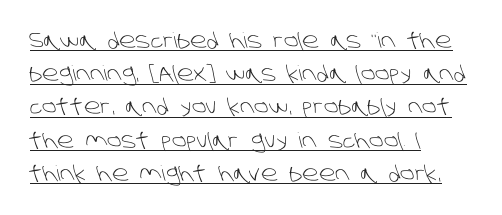
{"bold": "no", "underline": "yes", "align": "left", "line_spacing": "normal", "line_spacing_ratio": 1.58, "letter_spacing": "normal", "letter_spacing_em": 0.0, "glyph_px": 21}
